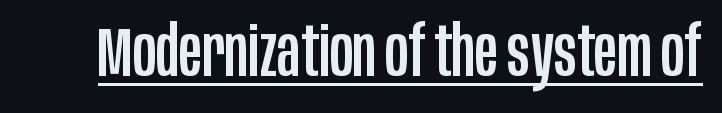
{"serif": "no", "italic": "no", "width": "condensed", "stroke_contrast": "low", "x_height": "large", "monospaced": "no", "underline": "yes", "letter_spacing": "normal", "letter_spacing_em": 0.0, "glyph_px": 70}
